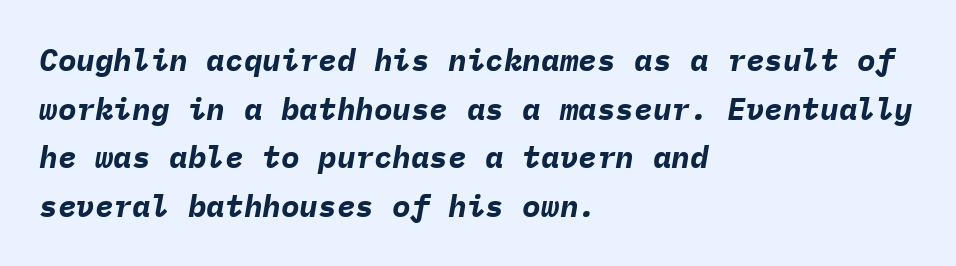
{"italic": "yes", "lean": "right", "slant_degrees": 9, "bold": "yes", "weight": "bold", "width": "normal", "stroke_contrast": "low", "x_height": "medium", "monospaced": "yes", "underline": "no", "align": "left", "line_spacing": "normal", "line_spacing_ratio": 1.57, "letter_spacing": "normal", "letter_spacing_em": 0.0, "glyph_px": 31}
